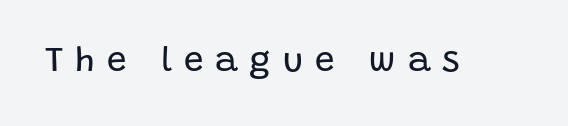
A typesetter would label this face a sans. The cut favours lightness, reaching ordinary text weight at its darkest. Ordinary non-slanted type is in use. How are the letters spaced? Widely, with obvious added tracking. Do the characters align in a grid? No, the font is proportional.
